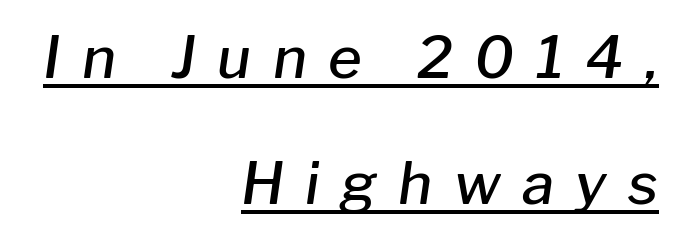
Q: Is the text bold? A: Semi-bold.
Q: Is the text italic (slanted)? A: Yes, it leans right by about 8 degrees.
Q: Is the text underlined? A: Yes.
Q: How is the paragraph aligned? A: Right-aligned.
Q: Is the spacing between letters normal or unusually wide? A: Unusually wide.
Q: Is the spacing between lines tight, normal or loose? A: Loose.
Q: Width (condensed, normal, or wide)? A: Normal.
Q: Stroke contrast? A: Low.
Q: x-height? A: Medium.
Q: Monospaced? A: No.
